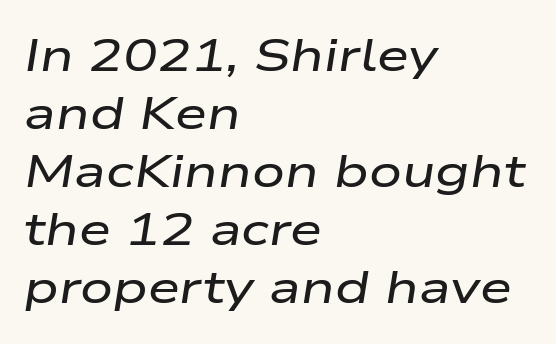
Q: Is the text italic (slanted)? A: Yes, it leans right by about 9 degrees.
Q: Is the text underlined? A: No.
Q: How is the paragraph aligned? A: Left-aligned.
Q: Is the spacing between letters normal or unusually wide? A: Normal.
Q: Is the spacing between lines tight, normal or loose? A: Normal.
Q: Width (condensed, normal, or wide)? A: Wide.
Q: Stroke contrast? A: Low.
Q: x-height? A: Medium.
Q: Monospaced? A: No.
